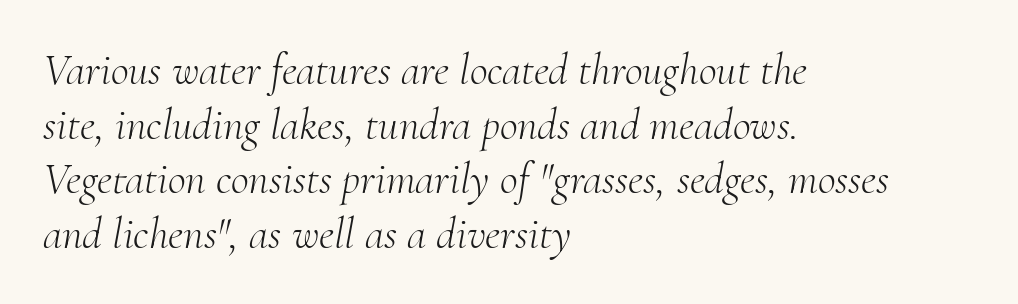
The image shows 44 px light serif type, italic (leaning right); set left-aligned, line spacing 1.24x, normal letter spacing, not underlined; medium stroke contrast and a small x-height.
